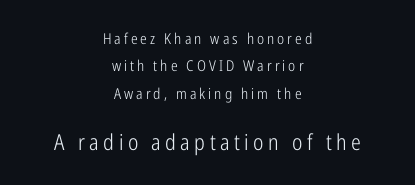
{"italic": "no", "bold": "no", "underline": "no", "align": "center", "line_spacing_ratio": 1.82, "letter_spacing": "wide", "letter_spacing_em": 0.2, "larger_block": "second", "size_ratio": 1.47, "glyph_px": 22}
